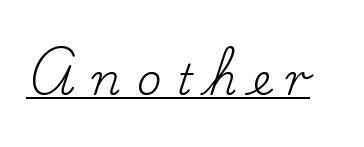
The image shows 43 px regular-weight serif type; set unusually wide letter spacing (+0.35 em), underlined; low stroke contrast and a small x-height.
